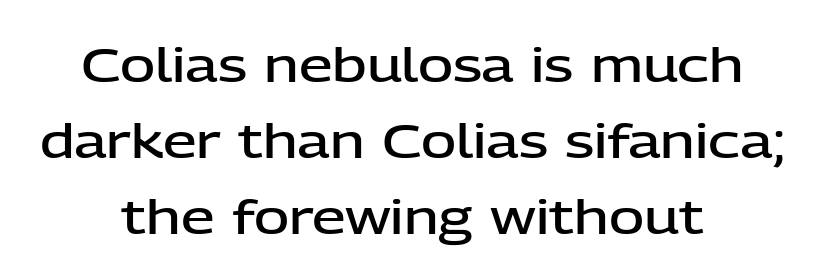
Each word holds together tightly as a unit, with standard inter-letter gaps. A clean baseline with only descenders dipping below it. A roman cut, with each character standing at attention. You can tell from the bare stems that sans-serif type was used.
